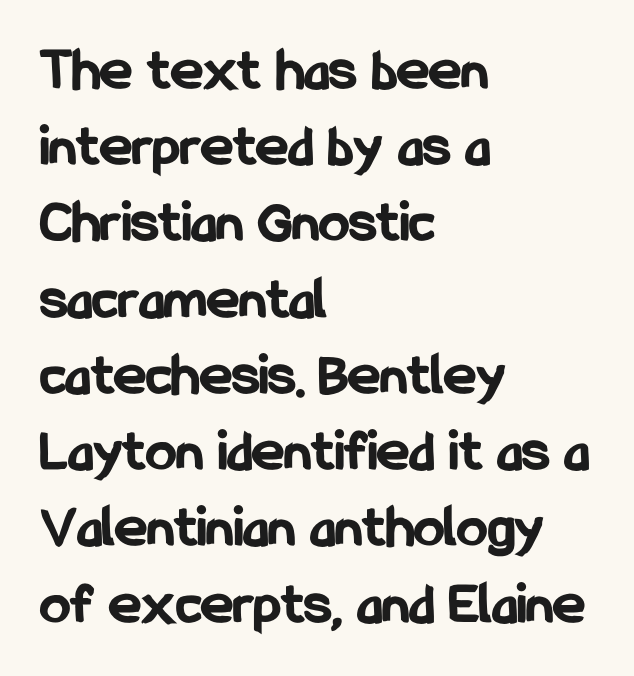
{"serif": "no", "italic": "no", "bold": "yes", "weight": "bold", "width": "condensed", "stroke_contrast": "low", "x_height": "medium", "monospaced": "no", "underline": "no", "align": "left", "line_spacing": "normal", "line_spacing_ratio": 1.25, "letter_spacing": "normal", "letter_spacing_em": 0.0, "glyph_px": 61}
